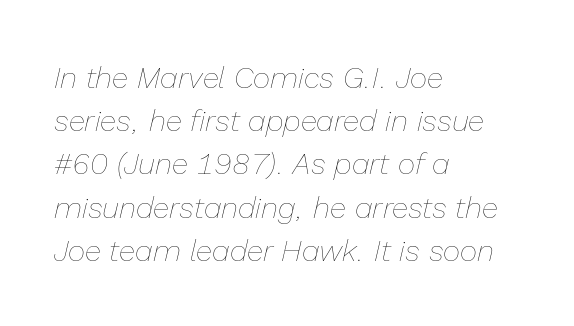
The weight would be labelled regular, book, light, or lighter still. Caption: standard tracking, unaltered. The gap between lines stays unmarked. These lines are rendered in a variable-pitch font. Whoever set this chose a conventional vertical rhythm. Emphasis-style slanted type is in use.
